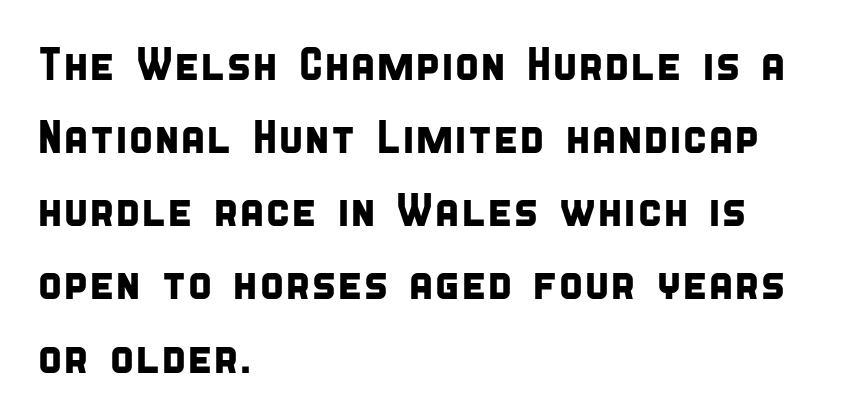
{"serif": "no", "width": "condensed", "stroke_contrast": "low", "x_height": "large", "monospaced": "no", "underline": "no", "align": "left", "line_spacing": "normal", "line_spacing_ratio": 1.59, "letter_spacing": "normal", "letter_spacing_em": 0.0, "glyph_px": 46}
